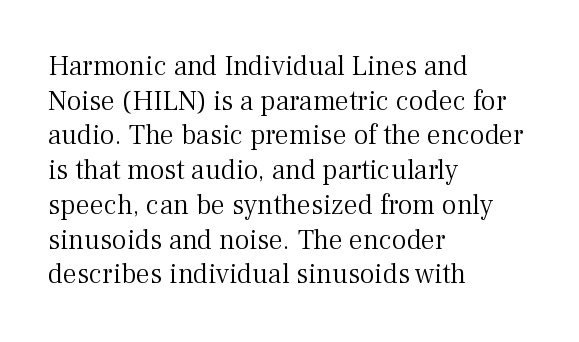
{"serif": "yes", "italic": "no", "bold": "no", "weight": "light", "width": "normal", "stroke_contrast": "medium", "x_height": "medium", "monospaced": "no", "underline": "no", "align": "left", "line_spacing_ratio": 1.24, "letter_spacing": "normal", "letter_spacing_em": 0.0, "glyph_px": 28}
